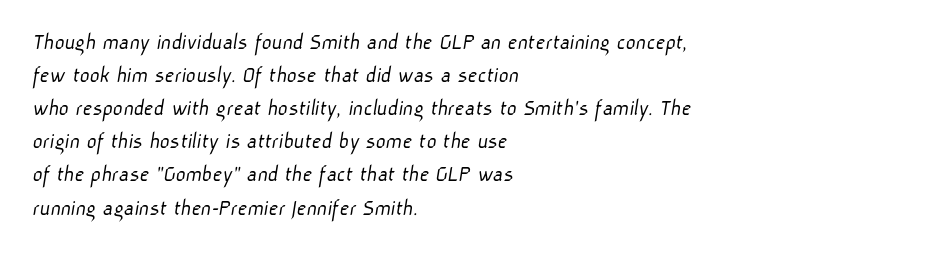
{"bold": "no", "underline": "no", "align": "left", "line_spacing": "normal", "line_spacing_ratio": 1.38, "letter_spacing": "normal", "letter_spacing_em": 0.0, "glyph_px": 24}
